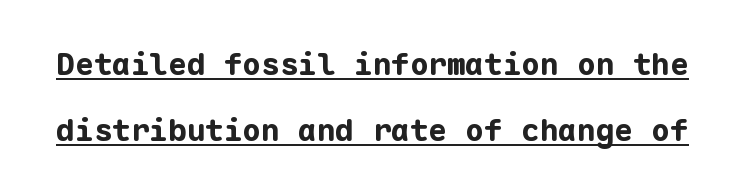
Q: Is the text bold? A: Yes.
Q: Is the text italic (slanted)? A: No, it is upright.
Q: Is the typeface a serif or a sans-serif typeface? A: Sans-serif.
Q: Is the text underlined? A: Yes.
Q: Is the spacing between letters normal or unusually wide? A: Normal.
Q: Is the spacing between lines tight, normal or loose? A: Loose.
Q: Width (condensed, normal, or wide)? A: Normal.
Q: Stroke contrast? A: Low.
Q: x-height? A: Medium.
Q: Monospaced? A: Yes.
